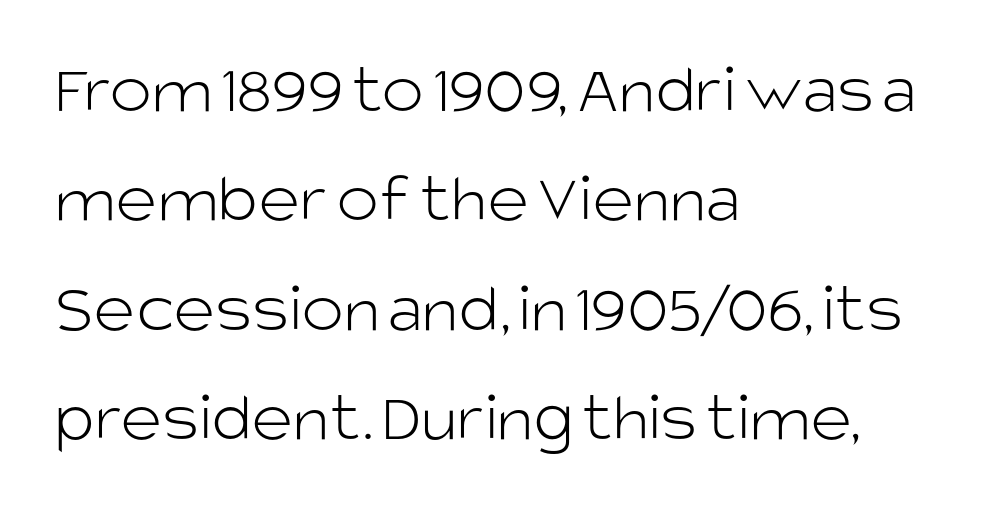
The image shows 71 px light sans-serif type, upright; set left-aligned, normal line spacing (1.54x), normal letter spacing, not underlined; low stroke contrast and a large x-height.
